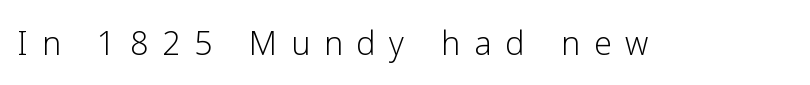
Q: Is the text bold? A: No.
Q: Is the text italic (slanted)? A: No, it is upright.
Q: Is the typeface a serif or a sans-serif typeface? A: Sans-serif.
Q: Is the text underlined? A: No.
Q: Is the spacing between letters normal or unusually wide? A: Unusually wide.
Q: Width (condensed, normal, or wide)? A: Normal.
Q: Stroke contrast? A: Low.
Q: x-height? A: Medium.
Q: Monospaced? A: No.
